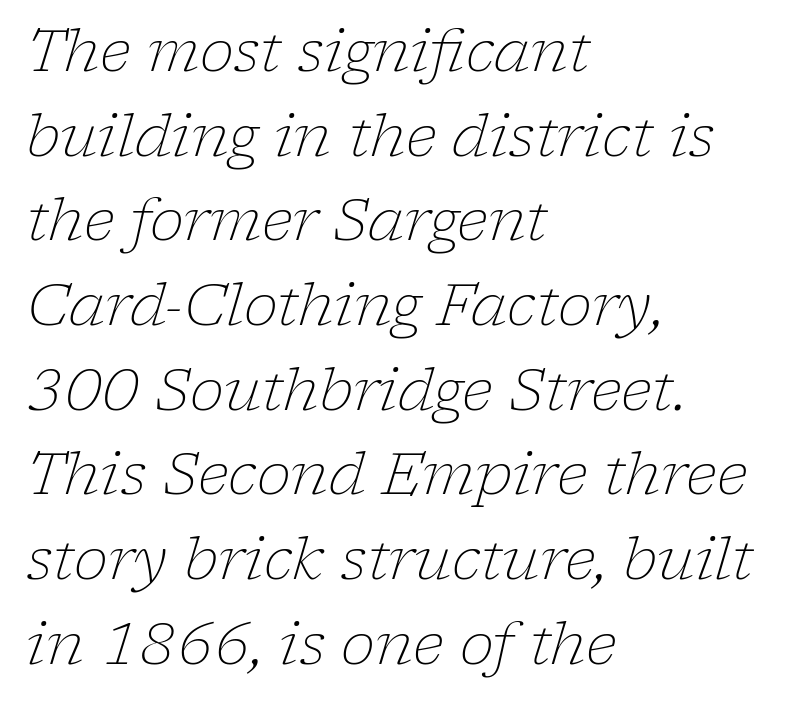
Q: Is the text bold? A: No.
Q: Is the text italic (slanted)? A: Yes, it leans right by about 17 degrees.
Q: Is the typeface a serif or a sans-serif typeface? A: Serif.
Q: Is the text underlined? A: No.
Q: How is the paragraph aligned? A: Left-aligned.
Q: Is the spacing between letters normal or unusually wide? A: Normal.
Q: Is the spacing between lines tight, normal or loose? A: Normal.
Q: Width (condensed, normal, or wide)? A: Normal.
Q: Stroke contrast? A: Low.
Q: x-height? A: Medium.
Q: Monospaced? A: No.
